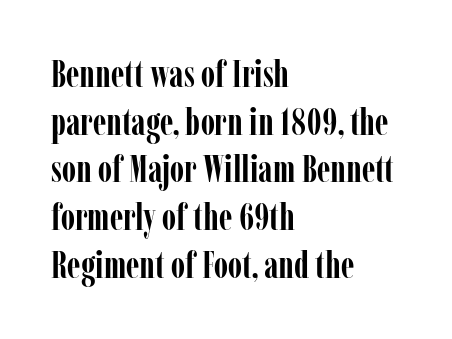
How are the letters spaced? Ordinarily, with no added tracking. Heavy-handed strokes throughout: this text is bold. The paragraph has a hard left edge and a soft right edge. The rendering uses natural spacing where letterforms have individual widths. Tall strokes in this sample are plumb rather than angled. To sum up the face: it has serifs.
